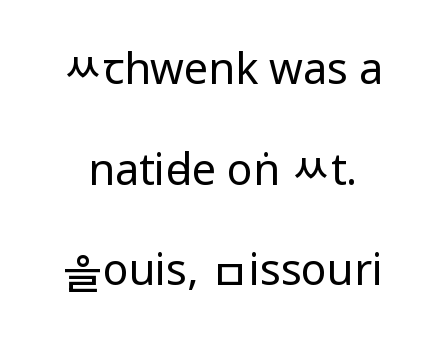
Q: Is the text bold? A: No.
Q: Is the text italic (slanted)? A: No, it is upright.
Q: Is the typeface a serif or a sans-serif typeface? A: Sans-serif.
Q: Is the text underlined? A: No.
Q: Is the spacing between letters normal or unusually wide? A: Normal.
Q: Is the spacing between lines tight, normal or loose? A: Loose.
Q: Width (condensed, normal, or wide)? A: Condensed.
Q: Stroke contrast? A: Low.
Q: x-height? A: Large.
Q: Monospaced? A: No.
